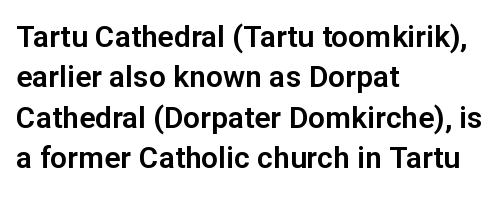
Is the letter spacing exaggerated? No — it looks like the ordinary default. The strip under each line holds only bare page. I'd call this a sans setting — the letters go barefoot. Does the leading feel generous? No, just average. The rag falls on the right side of this text block.
